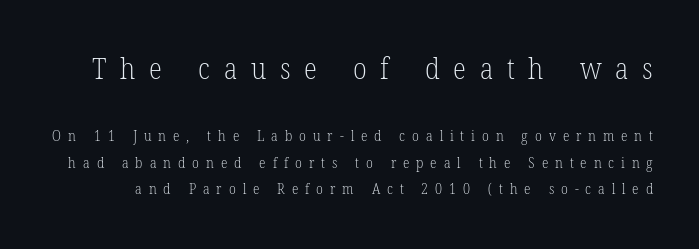
The font sits on the lighter half of the weight spectrum, regular included. A typesetter would label this face a serif. Note the varied advance widths — an 'i' is clearly narrower than an 'm'. Letter spacing: wide.
